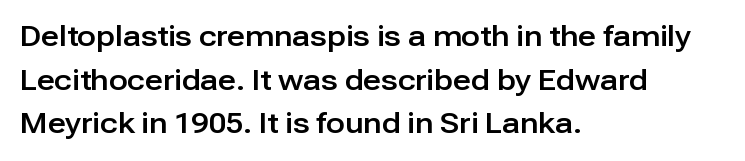
Unmarked baselines from the first word to the last. Honestly, the row spacing looks completely unremarkable. Notice how the passage keeps a crisp vertical edge on the left only. The horizontal fit of the characters is conventional and even. No italicization has been applied; the sample stays upright.
